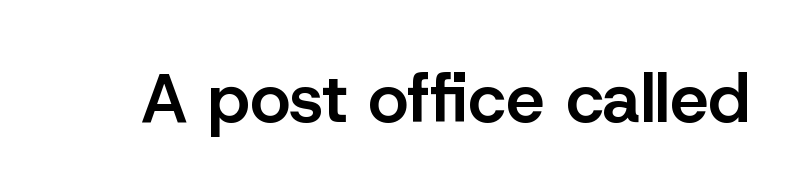
The image shows 69 px semibold sans-serif type, upright; set normal letter spacing, not underlined; low stroke contrast and a medium x-height.
